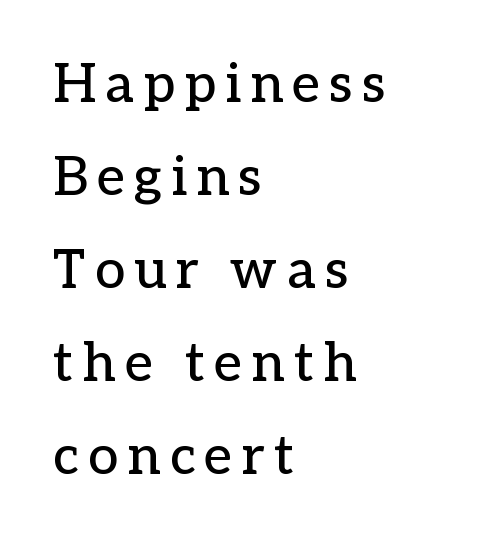
{"serif": "yes", "italic": "no", "width": "normal", "stroke_contrast": "low", "x_height": "medium", "monospaced": "no", "underline": "no", "align": "left", "line_spacing_ratio": 1.72, "glyph_px": 54}
